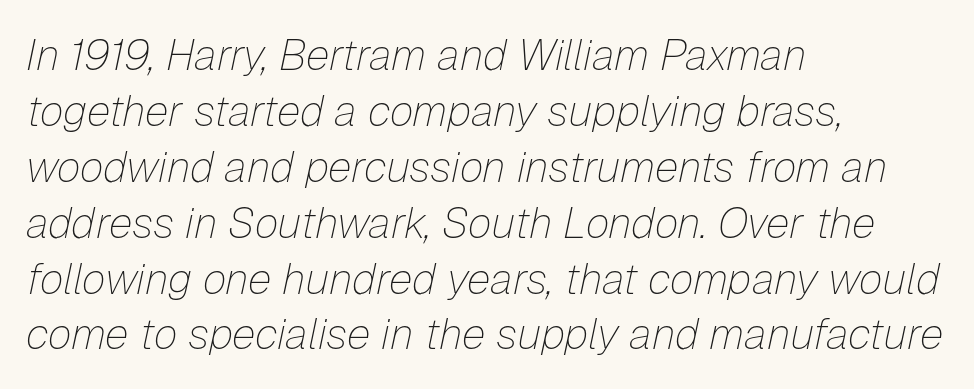
Characters follow at the spacing the type designer built in. The letters are slanted; this is an italic face. The space between consecutive lines is moderate. Is the block centered? No — it sits flush against the left margin. Quick note: underline off. The letterforms sit at book weight or below.
